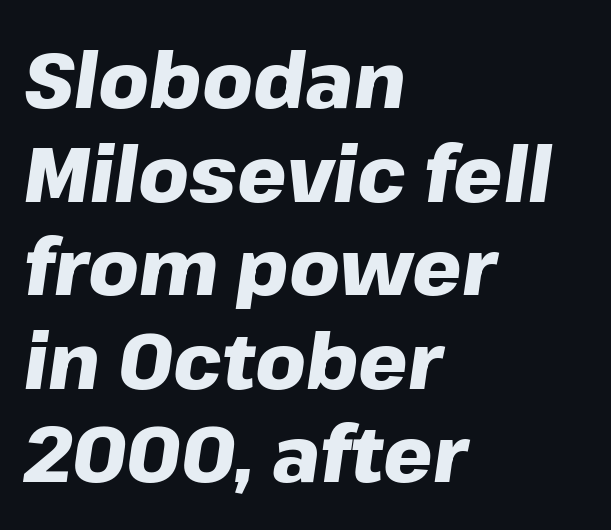
Q: Is the text bold? A: Yes.
Q: Is the text italic (slanted)? A: Yes, it leans right by about 8 degrees.
Q: Is the text underlined? A: No.
Q: How is the paragraph aligned? A: Left-aligned.
Q: Is the spacing between letters normal or unusually wide? A: Normal.
Q: Width (condensed, normal, or wide)? A: Normal.
Q: Stroke contrast? A: Low.
Q: x-height? A: Medium.
Q: Monospaced? A: No.
